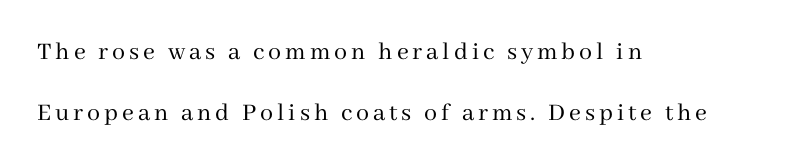
Q: Is the text bold? A: No.
Q: Is the text italic (slanted)? A: No, it is upright.
Q: Is the text underlined? A: No.
Q: How is the paragraph aligned? A: Left-aligned.
Q: Is the spacing between lines tight, normal or loose? A: Loose.
